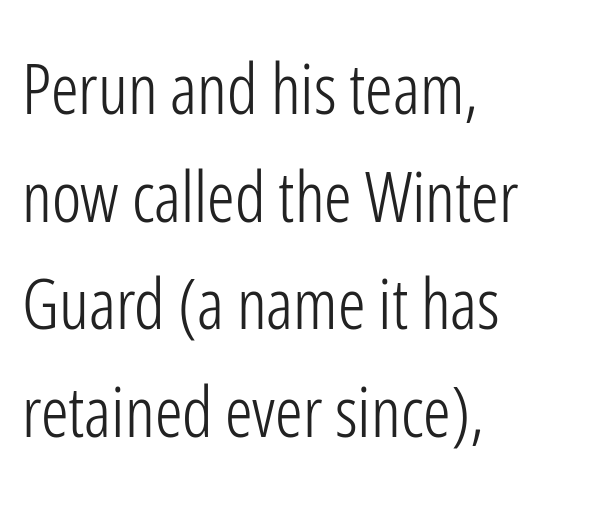
Type without underlining. No chunkiness to these letters — they're not bold. Successive baselines arrive at the customary interval. This sample uses a sans-serif face.
